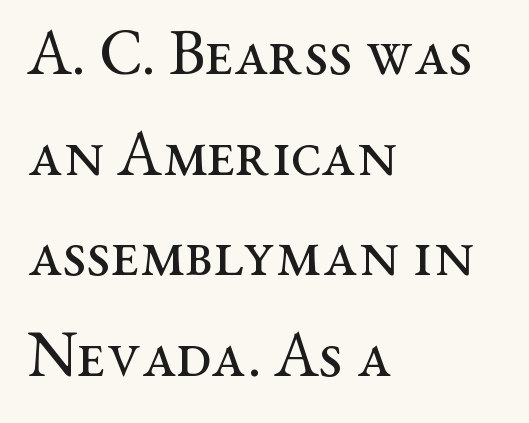
This is not heavy type; no bold has been used. Reading down the column, the eye jumps a familiar distance to each next line. Just letters on the line, the space beneath them empty. Does extra space separate the letters? No, they use regular spacing.
